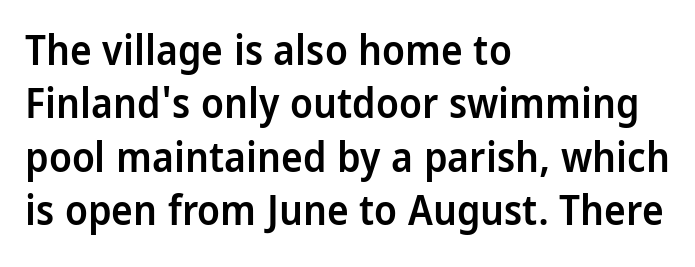
The image shows 41 px semibold, condensed sans-serif type, upright; set left-aligned, normal line spacing (1.3x), normal letter spacing, not underlined; low stroke contrast and a large x-height.
